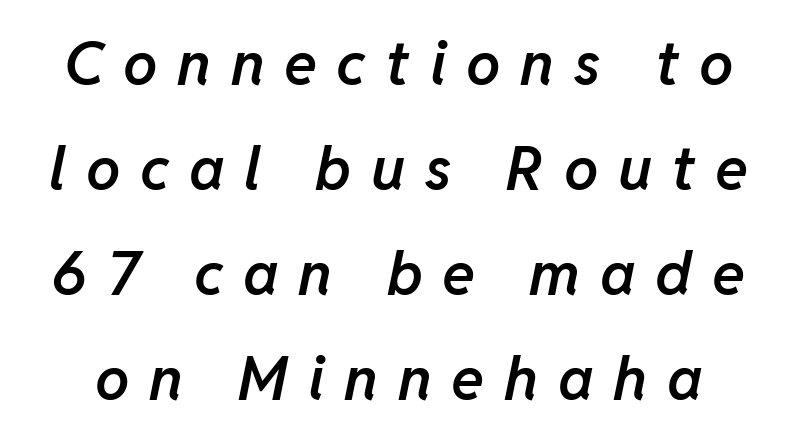
{"italic": "yes", "lean": "right", "slant_degrees": 11, "bold": "semi", "weight": "semibold", "width": "normal", "stroke_contrast": "low", "x_height": "medium", "monospaced": "no", "underline": "no", "line_spacing_ratio": 1.72, "letter_spacing": "wide", "letter_spacing_em": 0.32, "glyph_px": 61}
